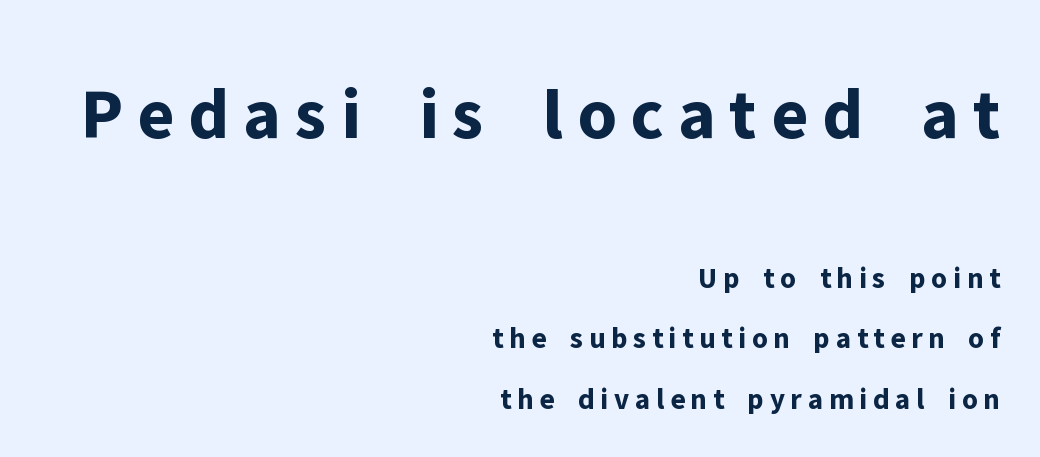
Q: Is the text bold? A: Yes.
Q: Is the text italic (slanted)? A: No, it is upright.
Q: Is the typeface a serif or a sans-serif typeface? A: Sans-serif.
Q: Is the text underlined? A: No.
Q: How is the paragraph aligned? A: Right-aligned.
Q: Is the spacing between lines tight, normal or loose? A: Loose.
Q: Which block of text is set in a larger size, the first (top) or the second (bottom)? A: The first (top) one.
Q: Width (condensed, normal, or wide)? A: Normal.
Q: Stroke contrast? A: Low.
Q: x-height? A: Medium.
Q: Monospaced? A: No.
